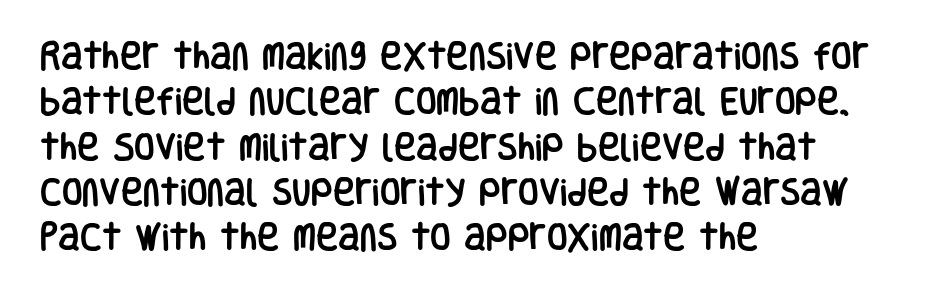
Q: Is the text italic (slanted)? A: No, it is upright.
Q: Is the typeface a serif or a sans-serif typeface? A: Sans-serif.
Q: Is the text underlined? A: No.
Q: How is the paragraph aligned? A: Left-aligned.
Q: Is the spacing between letters normal or unusually wide? A: Normal.
Q: Is the spacing between lines tight, normal or loose? A: Normal.
Q: Width (condensed, normal, or wide)? A: Condensed.
Q: Stroke contrast? A: Low.
Q: x-height? A: Large.
Q: Monospaced? A: No.
